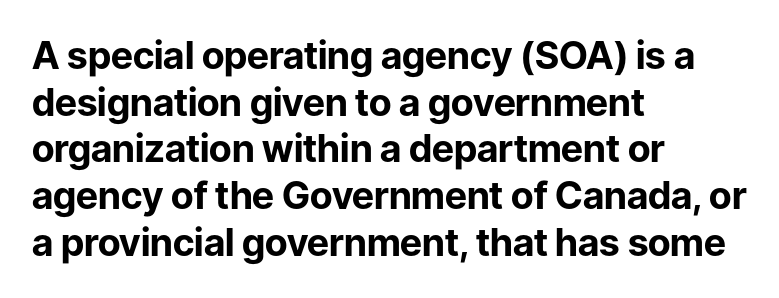
The image shows 38 px bold sans-serif type, upright; set left-aligned, line spacing 1.23x, normal letter spacing, not underlined; low stroke contrast and a medium x-height.
